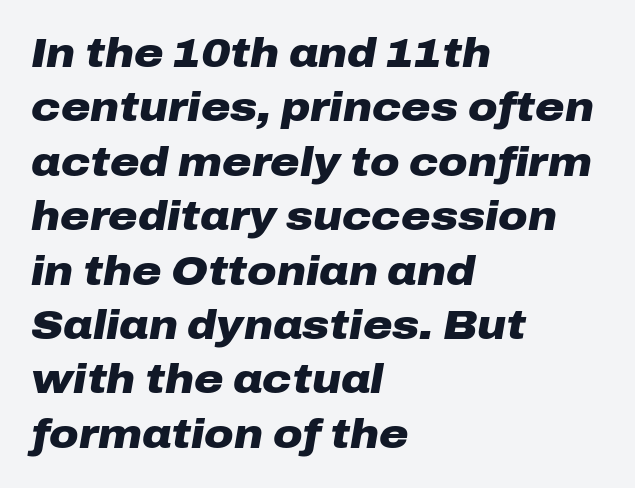
Q: Is the text bold? A: Yes.
Q: Is the text italic (slanted)? A: Yes, it leans right by about 10 degrees.
Q: Is the text underlined? A: No.
Q: How is the paragraph aligned? A: Left-aligned.
Q: Is the spacing between letters normal or unusually wide? A: Normal.
Q: Is the spacing between lines tight, normal or loose? A: Normal.
Q: Width (condensed, normal, or wide)? A: Wide.
Q: Stroke contrast? A: Low.
Q: x-height? A: Medium.
Q: Monospaced? A: No.
